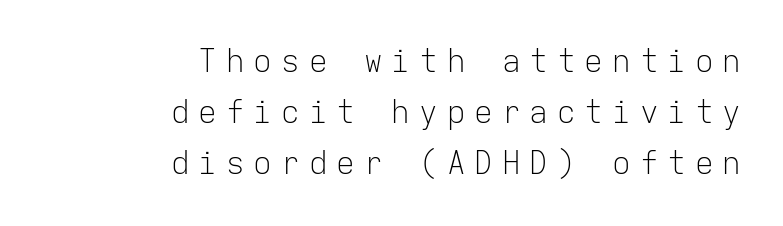
Q: Is the text bold? A: No.
Q: Is the text italic (slanted)? A: No, it is upright.
Q: Is the typeface a serif or a sans-serif typeface? A: Sans-serif.
Q: Is the text underlined? A: No.
Q: How is the paragraph aligned? A: Right-aligned.
Q: Is the spacing between letters normal or unusually wide? A: Unusually wide.
Q: Is the spacing between lines tight, normal or loose? A: Normal.
Q: Width (condensed, normal, or wide)? A: Normal.
Q: Stroke contrast? A: Low.
Q: x-height? A: Medium.
Q: Monospaced? A: Yes.
